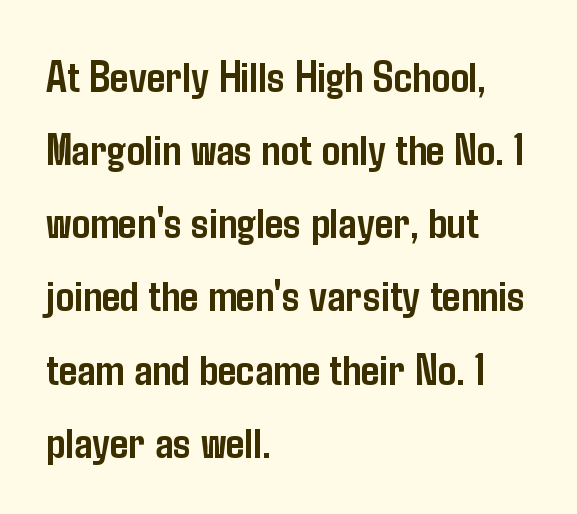
Ordinary non-slanted type is in use. The baseline area is clear. Horizontally, the lines are justified to the leading edge only. These lines sit exactly where default settings would place them.
